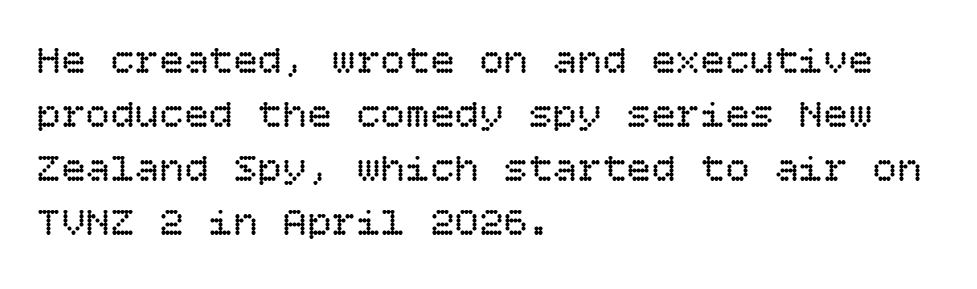
{"italic": "no", "bold": "no", "weight": "regular", "width": "normal", "stroke_contrast": "low", "x_height": "large", "underline": "no", "align": "left", "line_spacing": "normal", "line_spacing_ratio": 1.32, "letter_spacing": "normal", "letter_spacing_em": 0.0, "glyph_px": 41}
